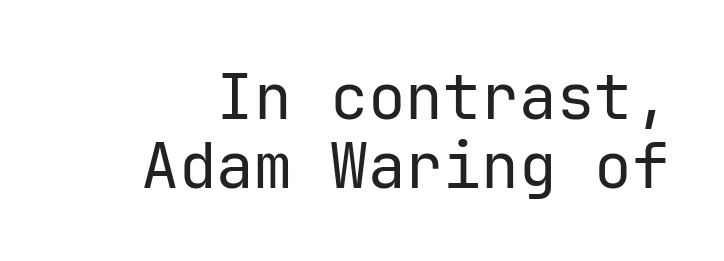
Q: Is the text bold? A: No.
Q: Is the text italic (slanted)? A: No, it is upright.
Q: Is the typeface a serif or a sans-serif typeface? A: Sans-serif.
Q: Is the text underlined? A: No.
Q: Is the spacing between letters normal or unusually wide? A: Normal.
Q: Is the spacing between lines tight, normal or loose? A: Tight.
Q: Width (condensed, normal, or wide)? A: Normal.
Q: Stroke contrast? A: Low.
Q: x-height? A: Medium.
Q: Monospaced? A: Yes.
